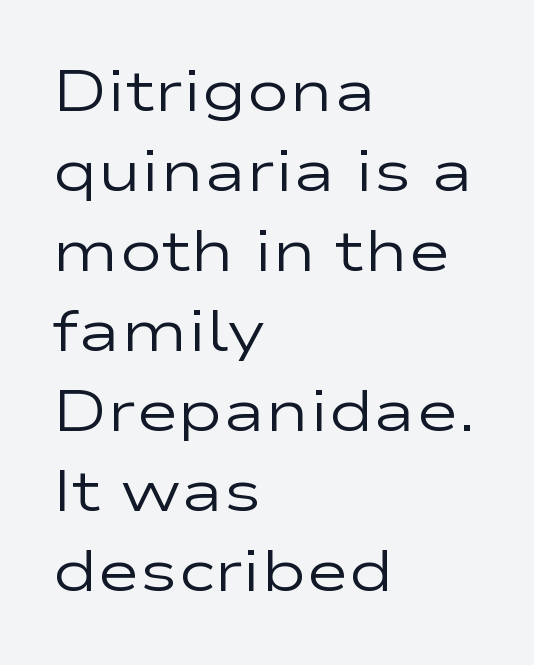
The passage is arranged the way most books set body copy — flush left. This sample has the flowing, uneven cadence of proportional lettering. Baseline-to-baseline distance is the conventional proportion of letter height. Do the letters lean? They stand straight. Nobody touched the tracking dial on this one. The designer went with a sans here, leaving each stem footless.
